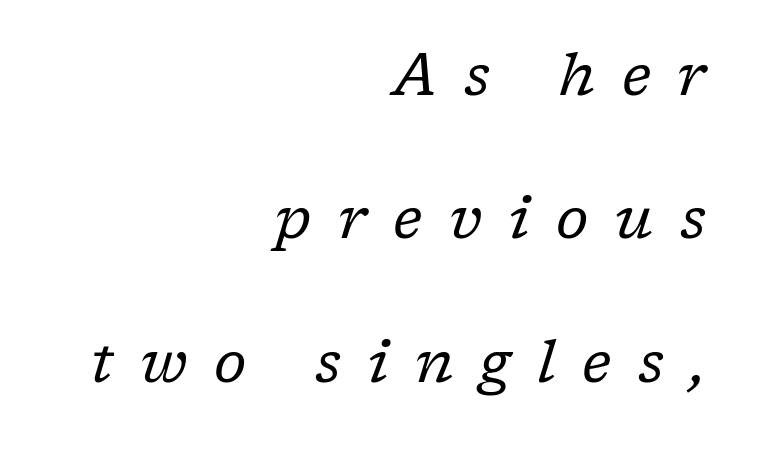
Here the designer chose a conventional face with non-uniform glyph widths. The type family on display is of the serif kind. Caption: expanded tracking, letters set apart. Only glyphs here, with clear space below each row. Interline gaps are noticeably wide in this sample. Is the block centered? No — it sits flush against the right margin.
